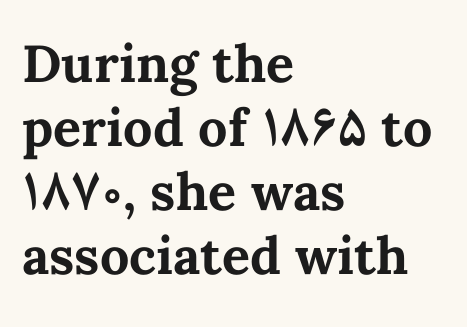
{"italic": "no", "bold": "yes", "weight": "bold", "width": "normal", "stroke_contrast": "medium", "x_height": "medium", "monospaced": "no", "underline": "no", "align": "left", "line_spacing_ratio": 1.23, "letter_spacing": "normal", "letter_spacing_em": 0.0, "glyph_px": 52}
